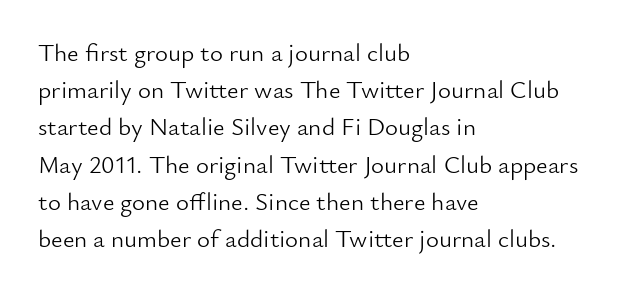
The image shows 25 px text type, upright; set left-aligned, normal line spacing (1.49x), normal letter spacing, not underlined.
